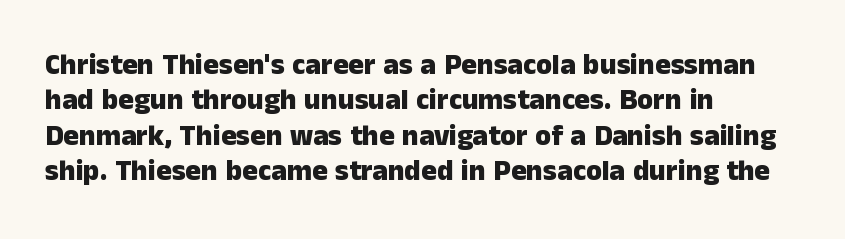
{"serif": "no", "italic": "no", "bold": "yes", "weight": "heavy", "width": "normal", "stroke_contrast": "low", "x_height": "medium", "monospaced": "no", "underline": "no", "align": "left", "line_spacing_ratio": 1.22, "letter_spacing": "normal", "letter_spacing_em": 0.0, "glyph_px": 29}
